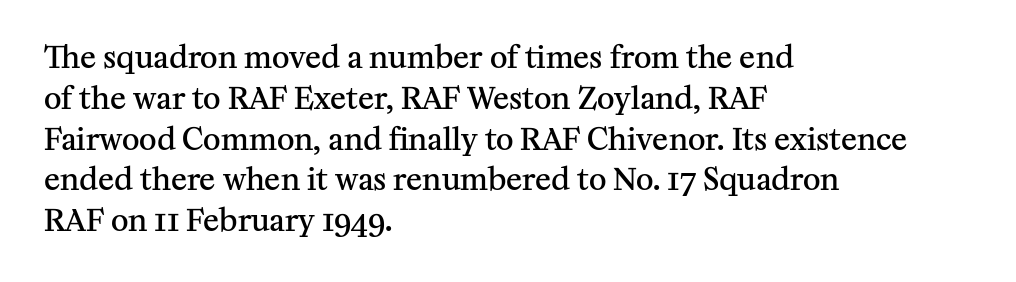
The image shows 30 px semibold serif type, upright; set left-aligned, normal line spacing (1.36x), normal letter spacing, not underlined; medium stroke contrast and a medium x-height.
